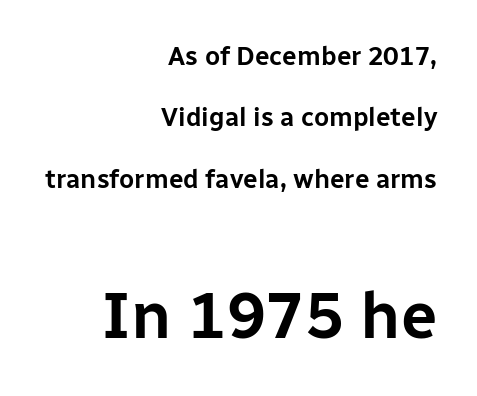
The image shows 65 px sans-serif type, upright; set right-aligned, loose line spacing (2.36x), normal letter spacing, not underlined; the second (bottom) block is 2.5x larger; low stroke contrast and a medium x-height.
